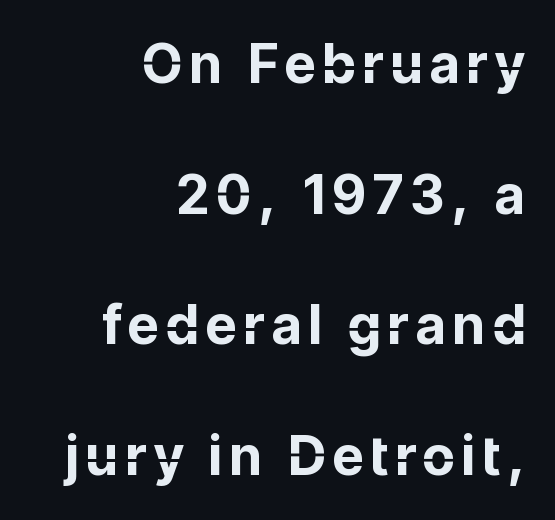
You could not count columns in this text — the font is proportionally spaced. The paragraph has a hard right edge and a soft left edge. Notice how thick the strokes are: this is what a full bold looks like. Ordinary non-slanted type is in use.
